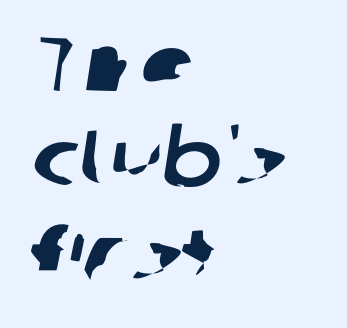
Q: Is the typeface a serif or a sans-serif typeface? A: Sans-serif.
Q: Is the text underlined? A: No.
Q: How is the paragraph aligned? A: Left-aligned.
Q: Is the spacing between letters normal or unusually wide? A: Normal.
Q: Width (condensed, normal, or wide)? A: Normal.
Q: Stroke contrast? A: Low.
Q: x-height? A: Medium.
Q: Monospaced? A: No.
